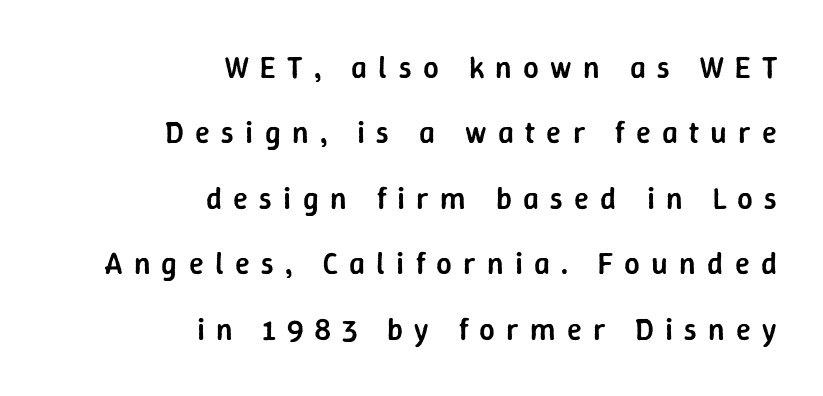
Letterform terminals end flat and unadorned throughout the passage. Rows of type keep a wide berth in the vertical direction. Tracking value appears strongly positive — letters spread wide. Does the weight exceed regular? Yes, but only to semibold. The words here are not underlined. All the whitespace from short lines collects on the left.
